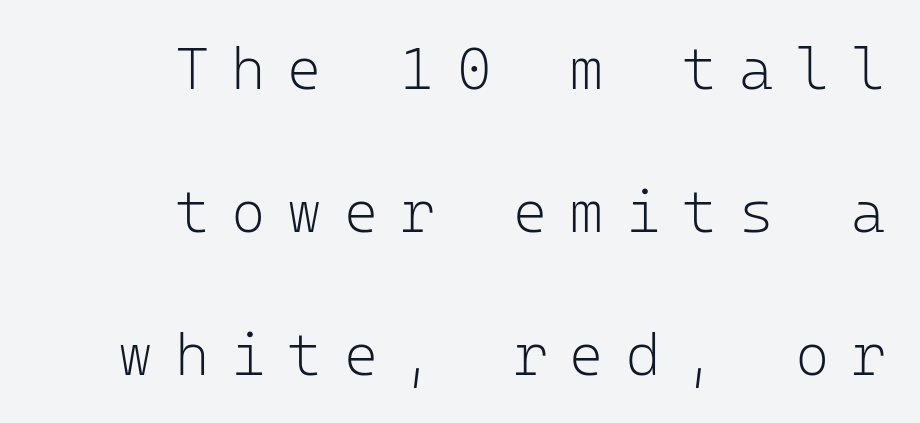
The image shows 59 px light sans-serif type, upright, monospaced; set right-aligned, loose line spacing (2.42x), unusually wide letter spacing (+0.37 em), not underlined; low stroke contrast and a medium x-height.
